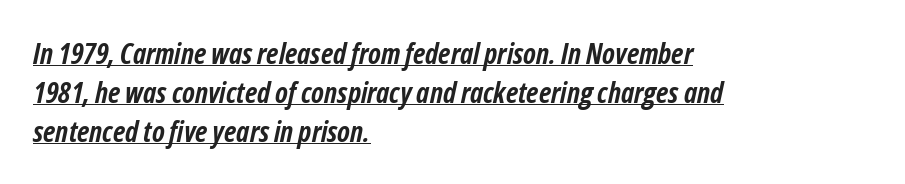
The image shows 29 px semibold, condensed type, italic (leaning right); set left-aligned, normal line spacing (1.34x), normal letter spacing, underlined; low stroke contrast and a medium x-height.
